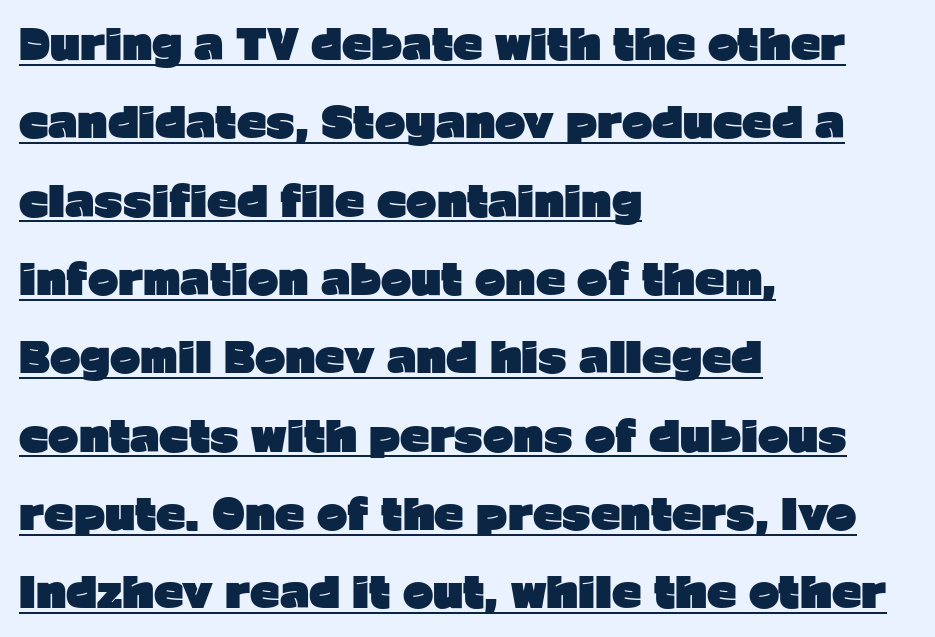
{"serif": "no", "italic": "no", "bold": "yes", "weight": "heavy", "width": "normal", "stroke_contrast": "low", "x_height": "medium", "monospaced": "no", "underline": "yes", "align": "left", "line_spacing": "loose", "line_spacing_ratio": 1.91, "letter_spacing": "normal", "letter_spacing_em": 0.0, "glyph_px": 41}
